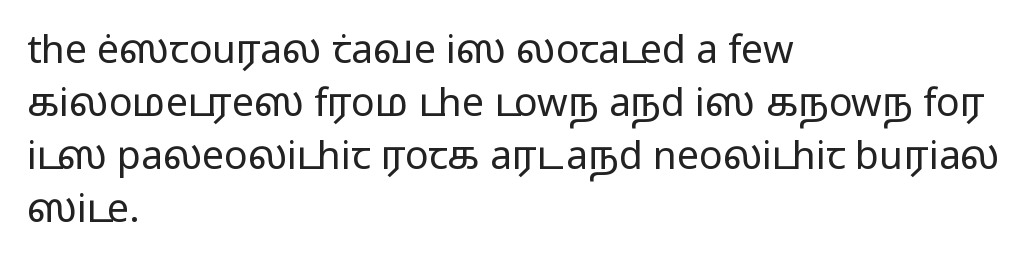
Q: Is the text bold? A: No.
Q: Is the text italic (slanted)? A: No, it is upright.
Q: Is the typeface a serif or a sans-serif typeface? A: Sans-serif.
Q: Is the text underlined? A: No.
Q: How is the paragraph aligned? A: Left-aligned.
Q: Is the spacing between letters normal or unusually wide? A: Normal.
Q: Is the spacing between lines tight, normal or loose? A: Normal.
Q: Width (condensed, normal, or wide)? A: Wide.
Q: Stroke contrast? A: Low.
Q: x-height? A: Medium.
Q: Monospaced? A: No.
